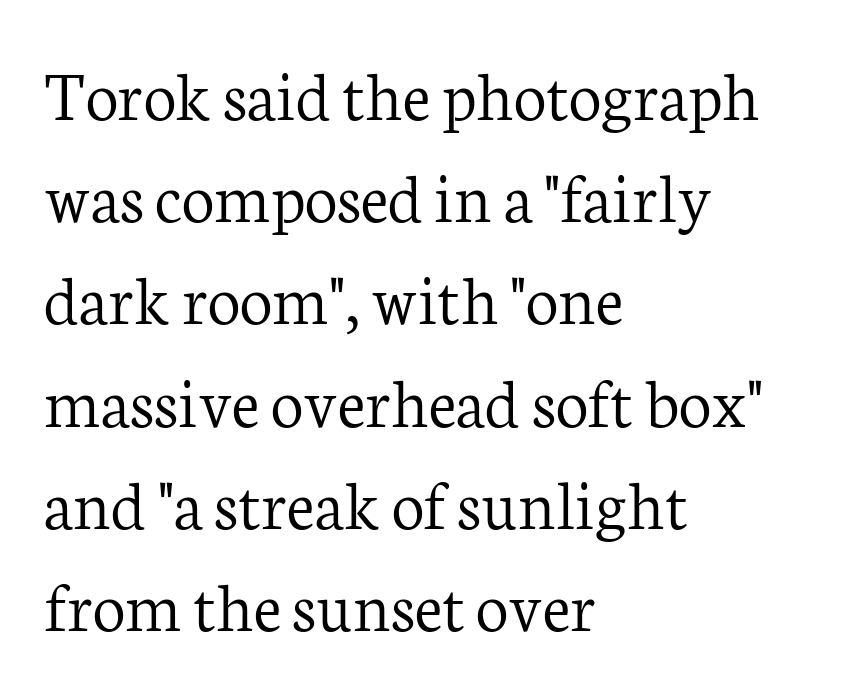
{"serif": "yes", "italic": "no", "bold": "no", "weight": "light", "width": "normal", "stroke_contrast": "low", "x_height": "medium", "monospaced": "no", "underline": "no", "align": "left", "line_spacing": "normal", "line_spacing_ratio": 1.4, "letter_spacing": "normal", "letter_spacing_em": 0.0, "glyph_px": 73}
